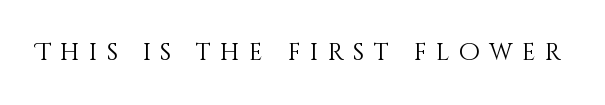
Q: Is the text bold? A: No.
Q: Is the text italic (slanted)? A: No, it is upright.
Q: Is the text underlined? A: No.
Q: Is the spacing between letters normal or unusually wide? A: Unusually wide.
